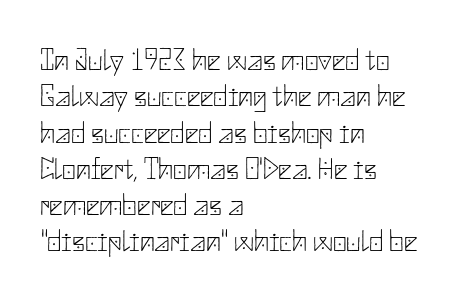
A clean baseline with only descenders dipping below it. Each line starts at the same left margin while the right side varies. No extra ink here — the face is not bold. This is the regular roman posture of the typeface.
